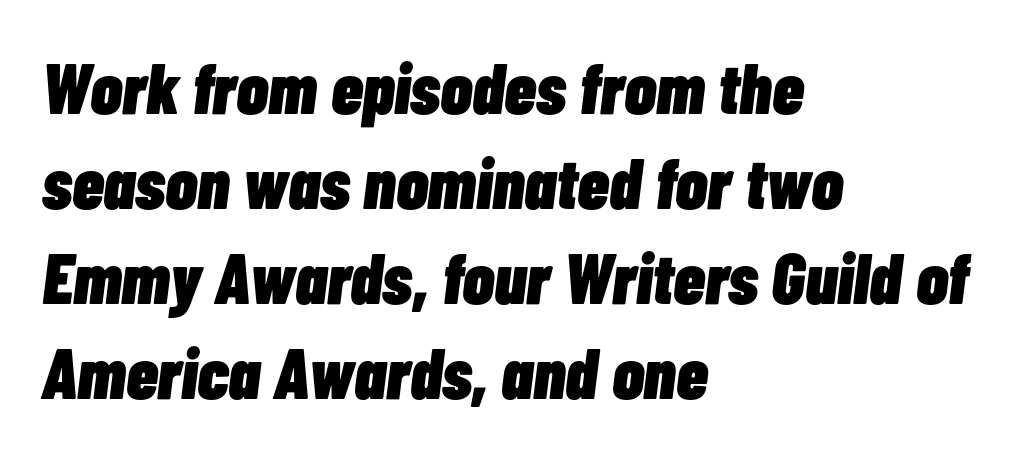
{"italic": "yes", "lean": "right", "slant_degrees": 7, "bold": "yes", "weight": "heavy", "width": "condensed", "stroke_contrast": "low", "x_height": "medium", "monospaced": "no", "underline": "no", "align": "left", "line_spacing": "normal", "line_spacing_ratio": 1.32, "letter_spacing": "normal", "letter_spacing_em": 0.0, "glyph_px": 72}
